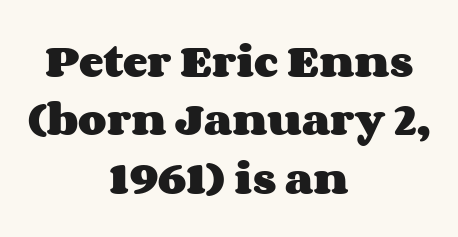
These lines sit exactly where default settings would place them. The passage is arranged like a title page — every line centered. Unmarked baselines from the first word to the last. The lettering holds an erect, upright posture throughout.
